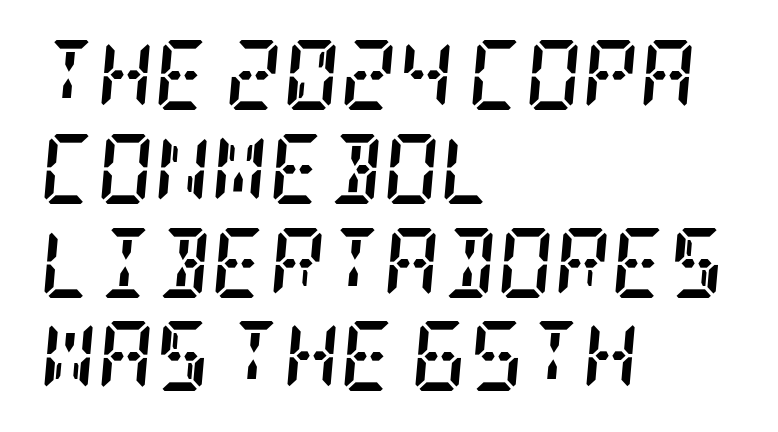
The image shows 70 px semibold, condensed serif type, italic (leaning right); set left-aligned, normal line spacing (1.34x), normal letter spacing, not underlined; low stroke contrast and a large x-height.
